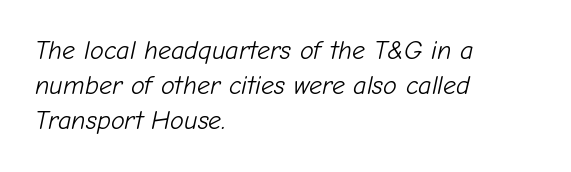
A normal amount of white space separates one row of letters from the next. Look at the tracking — it's just the regular setting, nothing added. Underlining? Definitely not there. Weight class: somewhere from thin through regular.
